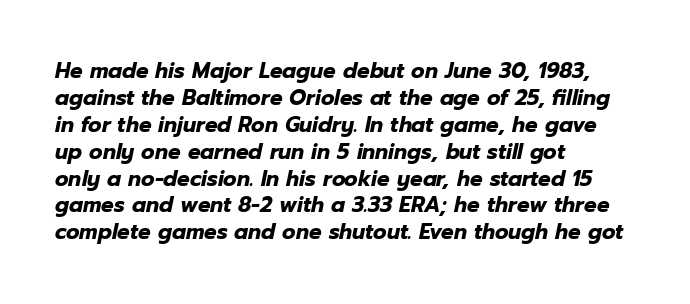
Tracking value appears to be zero — textbook default spacing. Quick note: italic. The sample has been set heavy, in full bold. Anything drawn beneath the words? Only blank space. Typeset ragged right — the left edge is the straight one.
